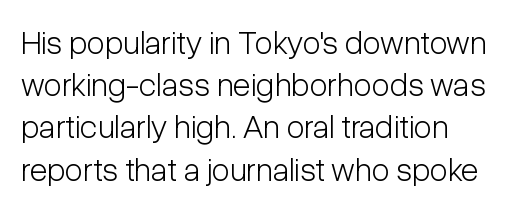
Stroke terminals: plain, sans-serif. Posture: upright roman. The designer left line spacing at the default. Note the varied advance widths — an 'i' is clearly narrower than an 'm'. Spacing between characters is what you'd get straight out of the box. This is not heavy type; no bold has been used.
